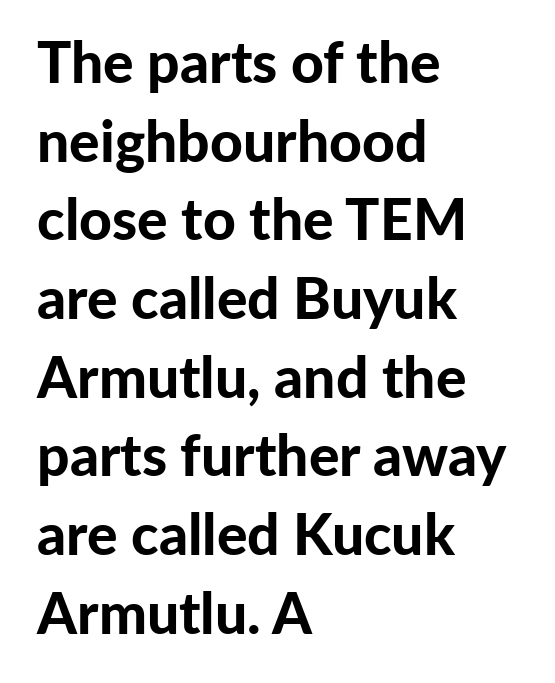
Q: Is the text bold? A: Yes.
Q: Is the text italic (slanted)? A: No, it is upright.
Q: Is the typeface a serif or a sans-serif typeface? A: Sans-serif.
Q: Is the text underlined? A: No.
Q: How is the paragraph aligned? A: Left-aligned.
Q: Is the spacing between letters normal or unusually wide? A: Normal.
Q: Is the spacing between lines tight, normal or loose? A: Normal.
Q: Width (condensed, normal, or wide)? A: Normal.
Q: Stroke contrast? A: Low.
Q: x-height? A: Medium.
Q: Monospaced? A: No.
